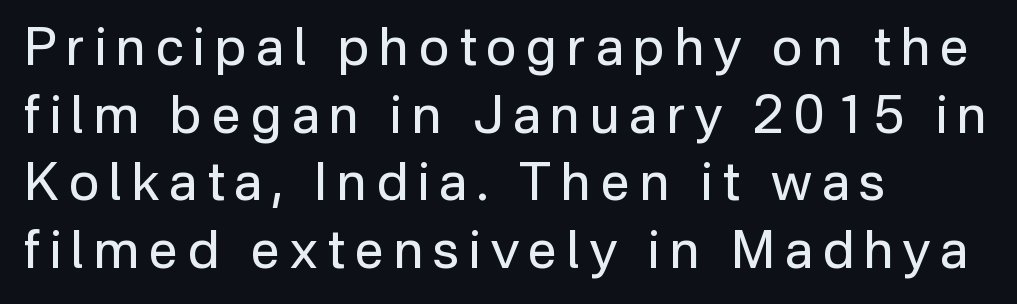
{"serif": "no", "italic": "no", "bold": "no", "weight": "regular", "width": "normal", "stroke_contrast": "low", "x_height": "medium", "monospaced": "no", "underline": "no", "align": "left", "line_spacing": "normal", "line_spacing_ratio": 1.3, "glyph_px": 52}
